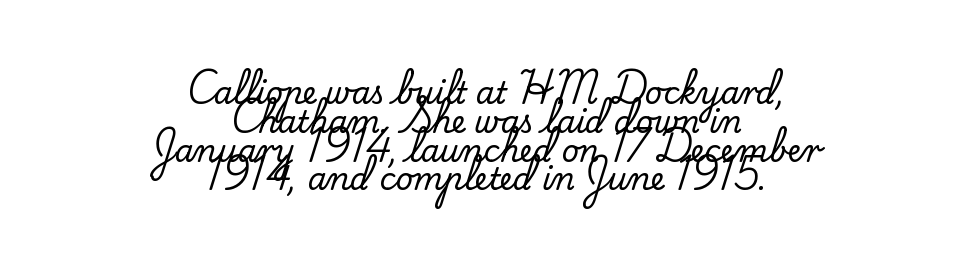
{"serif": "yes", "width": "normal", "stroke_contrast": "low", "x_height": "small", "monospaced": "no", "underline": "no", "align": "center", "line_spacing": "tight", "line_spacing_ratio": 0.96, "letter_spacing": "normal", "letter_spacing_em": 0.0, "glyph_px": 30}
